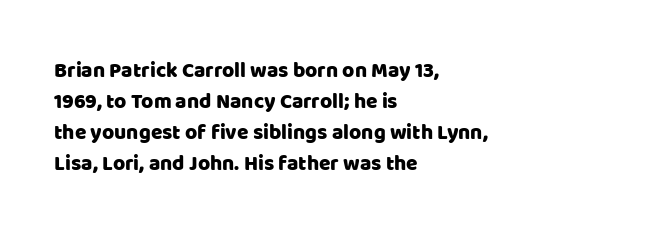
The image shows 21 px text type, upright; set left-aligned, normal line spacing (1.47x), normal letter spacing, not underlined.
